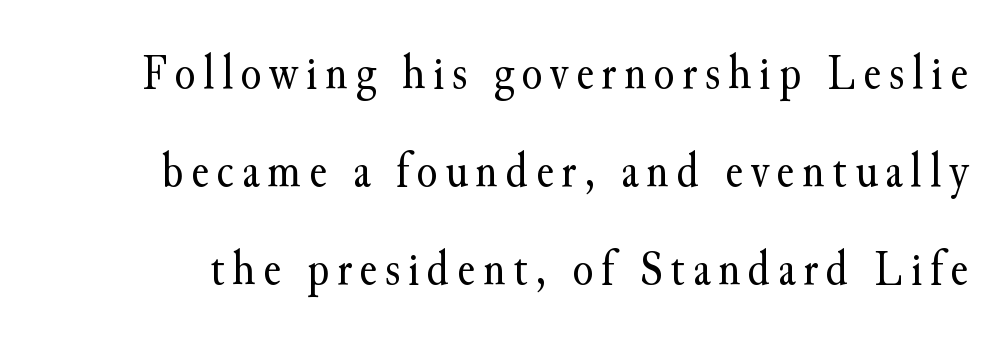
This reads as an unemphasized weight, regular at the heaviest. What's the leading like? Stretched, with rows far apart. Nobody drew a line under any word here. Character widths vary here, with narrow letters taking less room than wide ones. Check where the strokes stop: tiny serifs finish them off.
